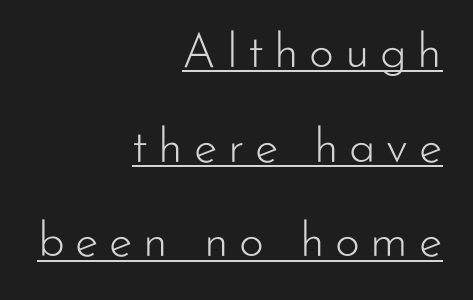
Q: Is the text bold? A: No.
Q: Is the text italic (slanted)? A: No, it is upright.
Q: Is the typeface a serif or a sans-serif typeface? A: Sans-serif.
Q: Is the text underlined? A: Yes.
Q: How is the paragraph aligned? A: Right-aligned.
Q: Is the spacing between letters normal or unusually wide? A: Unusually wide.
Q: Is the spacing between lines tight, normal or loose? A: Loose.
Q: Width (condensed, normal, or wide)? A: Normal.
Q: Stroke contrast? A: Low.
Q: x-height? A: Small.
Q: Monospaced? A: No.
